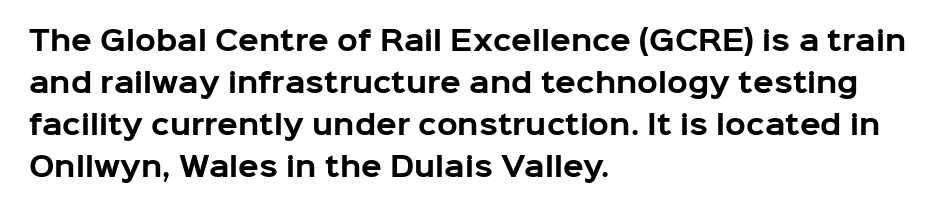
The image shows 27 px bold type, upright; set left-aligned, normal line spacing (1.55x), normal letter spacing, not underlined.
